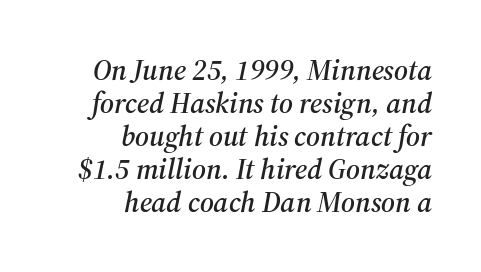
Q: Is the text italic (slanted)? A: Yes, it leans right by about 12 degrees.
Q: Is the typeface a serif or a sans-serif typeface? A: Serif.
Q: Is the text underlined? A: No.
Q: How is the paragraph aligned? A: Right-aligned.
Q: Is the spacing between letters normal or unusually wide? A: Normal.
Q: Is the spacing between lines tight, normal or loose? A: Tight.
Q: Width (condensed, normal, or wide)? A: Normal.
Q: Stroke contrast? A: Medium.
Q: x-height? A: Medium.
Q: Monospaced? A: No.
